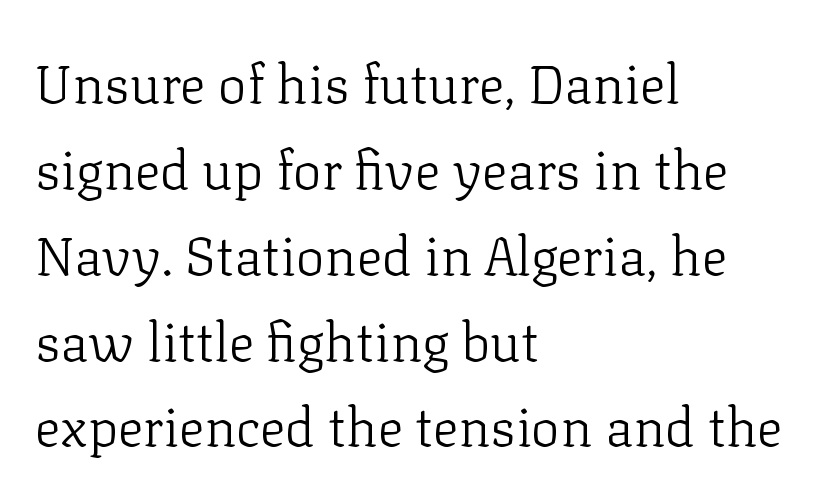
{"serif": "yes", "italic": "no", "bold": "no", "weight": "light", "width": "normal", "stroke_contrast": "low", "x_height": "medium", "monospaced": "no", "underline": "no", "align": "left", "line_spacing": "normal", "line_spacing_ratio": 1.59, "letter_spacing": "normal", "letter_spacing_em": 0.0, "glyph_px": 54}
